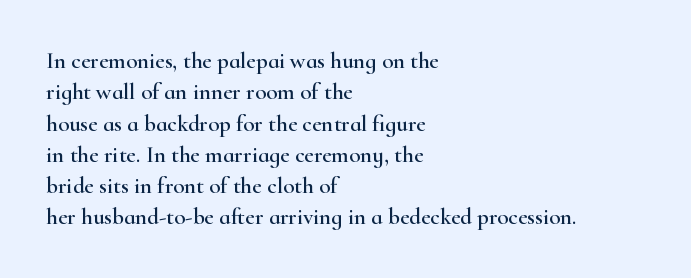
Q: Is the text italic (slanted)? A: No, it is upright.
Q: Is the text underlined? A: No.
Q: How is the paragraph aligned? A: Left-aligned.
Q: Is the spacing between letters normal or unusually wide? A: Normal.
Q: Is the spacing between lines tight, normal or loose? A: Normal.
